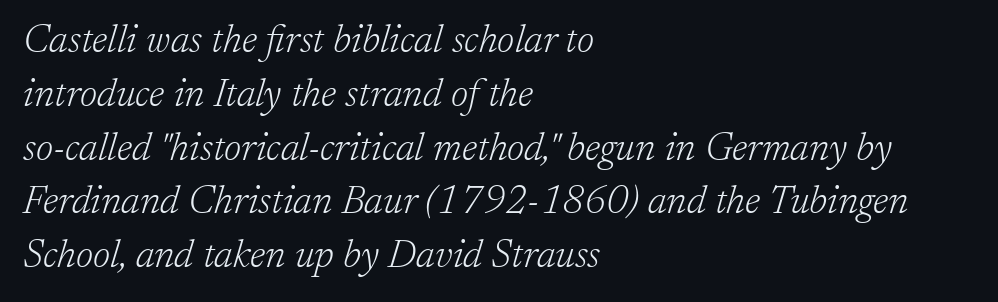
{"serif": "yes", "italic": "yes", "lean": "right", "slant_degrees": 17, "bold": "no", "weight": "light", "width": "normal", "stroke_contrast": "low", "x_height": "medium", "monospaced": "no", "underline": "no", "align": "left", "line_spacing": "normal", "line_spacing_ratio": 1.38, "letter_spacing": "normal", "letter_spacing_em": 0.0, "glyph_px": 39}
